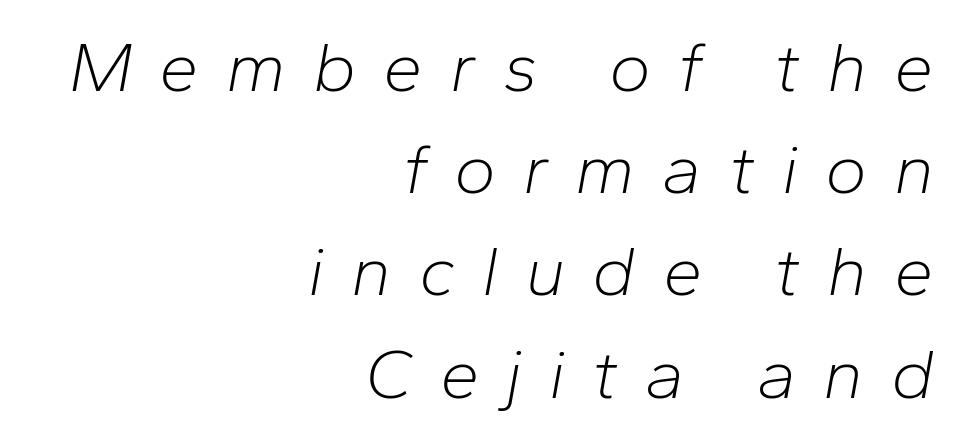
The image shows 71 px light type, italic (leaning right); set right-aligned, normal line spacing (1.44x), unusually wide letter spacing (+0.38 em), not underlined; low stroke contrast and a medium x-height.
